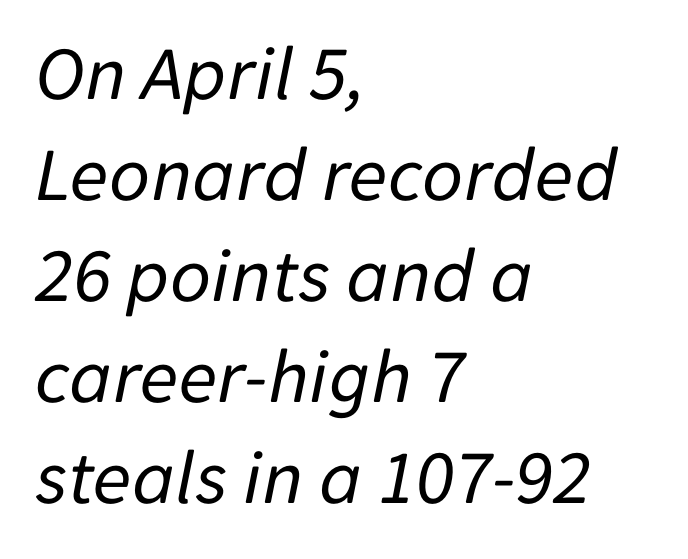
Q: Is the text bold? A: No.
Q: Is the text italic (slanted)? A: Yes, it leans right by about 11 degrees.
Q: Is the text underlined? A: No.
Q: How is the paragraph aligned? A: Left-aligned.
Q: Is the spacing between letters normal or unusually wide? A: Normal.
Q: Is the spacing between lines tight, normal or loose? A: Normal.
Q: Width (condensed, normal, or wide)? A: Normal.
Q: Stroke contrast? A: Low.
Q: x-height? A: Medium.
Q: Monospaced? A: No.
